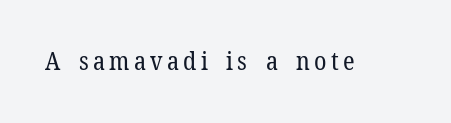
{"italic": "no", "bold": "no", "underline": "no", "glyph_px": 25}
